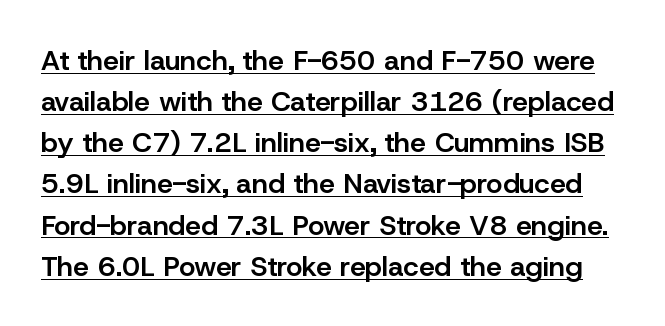
{"serif": "no", "italic": "no", "bold": "semi", "weight": "semibold", "width": "normal", "stroke_contrast": "low", "x_height": "medium", "monospaced": "no", "underline": "yes", "line_spacing": "normal", "line_spacing_ratio": 1.47, "letter_spacing": "normal", "letter_spacing_em": 0.0, "glyph_px": 28}
